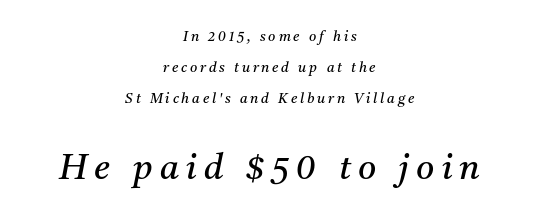
Q: Is the text bold? A: No.
Q: Is the text italic (slanted)? A: Yes, it leans right by about 11 degrees.
Q: Is the typeface a serif or a sans-serif typeface? A: Serif.
Q: Is the text underlined? A: No.
Q: How is the paragraph aligned? A: Centered.
Q: Is the spacing between letters normal or unusually wide? A: Unusually wide.
Q: Is the spacing between lines tight, normal or loose? A: Loose.
Q: Which block of text is set in a larger size, the first (top) or the second (bottom)? A: The second (bottom) one.
Q: Width (condensed, normal, or wide)? A: Normal.
Q: Stroke contrast? A: Medium.
Q: x-height? A: Medium.
Q: Monospaced? A: No.
